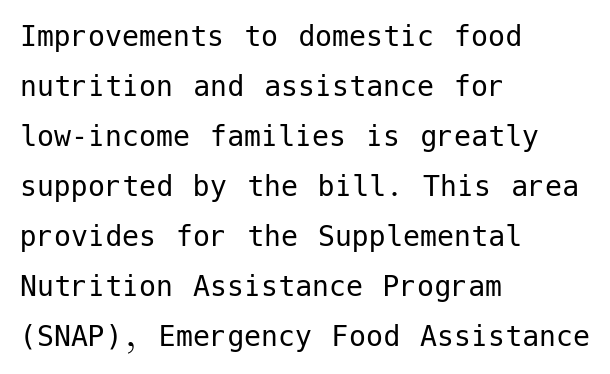
Q: Is the text bold? A: No.
Q: Is the text italic (slanted)? A: No, it is upright.
Q: Is the typeface a serif or a sans-serif typeface? A: Sans-serif.
Q: Is the text underlined? A: No.
Q: How is the paragraph aligned? A: Left-aligned.
Q: Is the spacing between letters normal or unusually wide? A: Normal.
Q: Is the spacing between lines tight, normal or loose? A: Normal.
Q: Width (condensed, normal, or wide)? A: Normal.
Q: Stroke contrast? A: Low.
Q: x-height? A: Medium.
